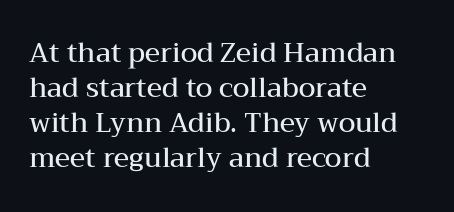
The image shows 27 px text type, upright; set left-aligned, normal line spacing (1.3x), normal letter spacing, not underlined.
